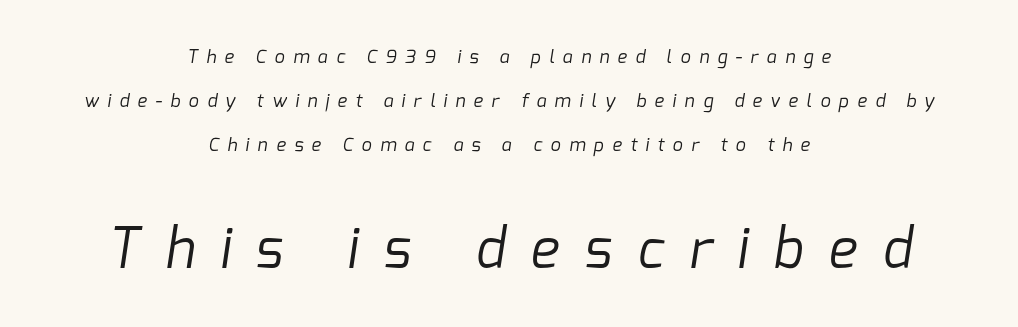
{"serif": "no", "bold": "no", "weight": "regular", "width": "normal", "stroke_contrast": "low", "x_height": "medium", "monospaced": "no", "underline": "no", "align": "center", "line_spacing": "loose", "line_spacing_ratio": 2.45, "letter_spacing": "wide", "letter_spacing_em": 0.47, "larger_block": "second", "size_ratio": 3.0, "glyph_px": 54}
